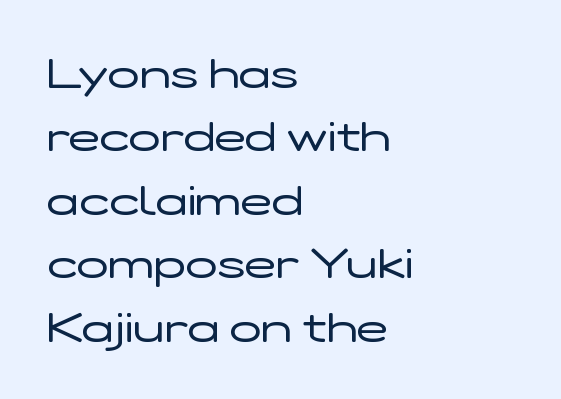
Q: Is the text bold? A: No.
Q: Is the text italic (slanted)? A: No, it is upright.
Q: Is the typeface a serif or a sans-serif typeface? A: Sans-serif.
Q: Is the text underlined? A: No.
Q: How is the paragraph aligned? A: Left-aligned.
Q: Is the spacing between letters normal or unusually wide? A: Normal.
Q: Is the spacing between lines tight, normal or loose? A: Normal.
Q: Width (condensed, normal, or wide)? A: Wide.
Q: Stroke contrast? A: Low.
Q: x-height? A: Medium.
Q: Monospaced? A: No.
